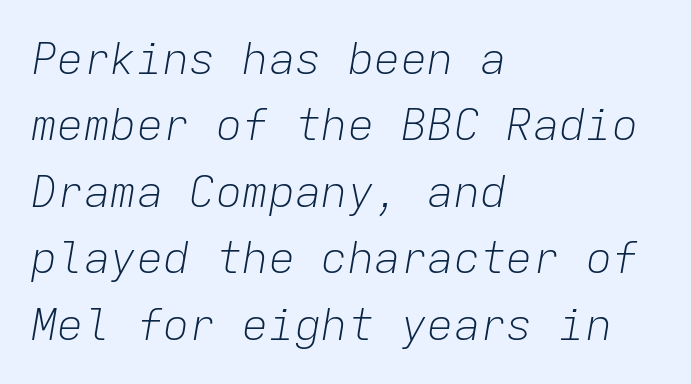
Q: Is the text bold? A: No.
Q: Is the text italic (slanted)? A: Yes, it leans right by about 9 degrees.
Q: Is the text underlined? A: No.
Q: How is the paragraph aligned? A: Left-aligned.
Q: Is the spacing between letters normal or unusually wide? A: Normal.
Q: Is the spacing between lines tight, normal or loose? A: Normal.
Q: Width (condensed, normal, or wide)? A: Normal.
Q: Stroke contrast? A: Low.
Q: x-height? A: Medium.
Q: Monospaced? A: Yes.
